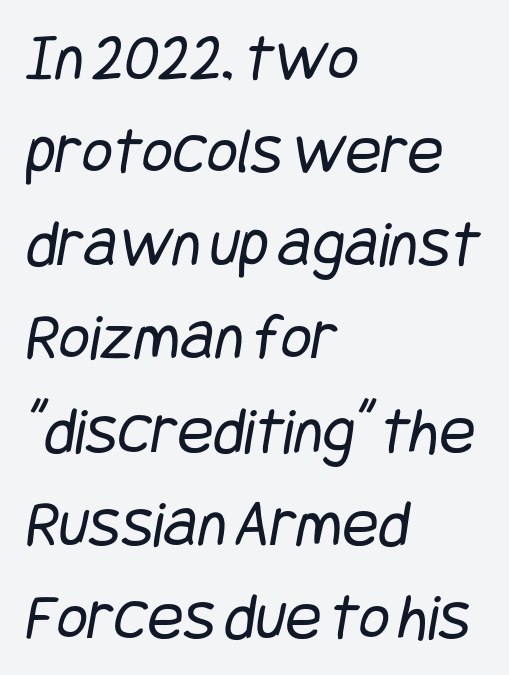
{"serif": "no", "bold": "no", "weight": "regular", "width": "condensed", "stroke_contrast": "low", "x_height": "large", "underline": "no", "align": "left", "line_spacing": "normal", "line_spacing_ratio": 1.39, "letter_spacing": "normal", "letter_spacing_em": 0.0, "glyph_px": 67}
